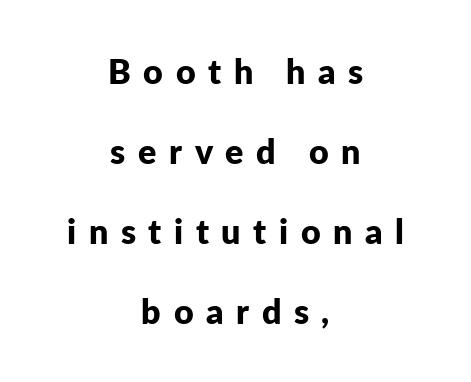
Q: Is the text bold? A: Yes.
Q: Is the text italic (slanted)? A: No, it is upright.
Q: Is the typeface a serif or a sans-serif typeface? A: Sans-serif.
Q: Is the text underlined? A: No.
Q: How is the paragraph aligned? A: Centered.
Q: Is the spacing between letters normal or unusually wide? A: Unusually wide.
Q: Is the spacing between lines tight, normal or loose? A: Loose.
Q: Width (condensed, normal, or wide)? A: Normal.
Q: Stroke contrast? A: Low.
Q: x-height? A: Medium.
Q: Monospaced? A: No.
